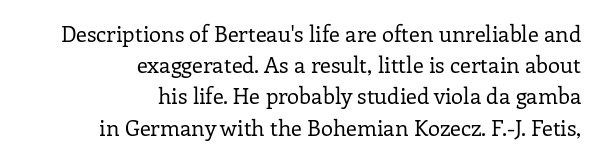
This sample uses an upright cut, with every glyph sitting square on the baseline. There is no visible air inserted between adjacent glyphs. No extra ink here — the face is not bold. Regular leading.
